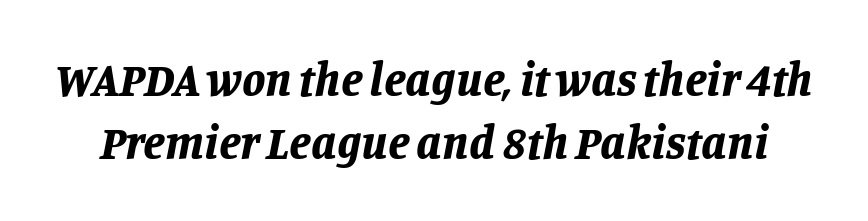
Observe the lean: these are italic letterforms. The sample has been set heavy, in full bold. Inter-character spacing is left at the font's built-in metrics. These lines are rendered in a variable-pitch font. The zone under the glyphs is completely vacant. Leading: standard.
